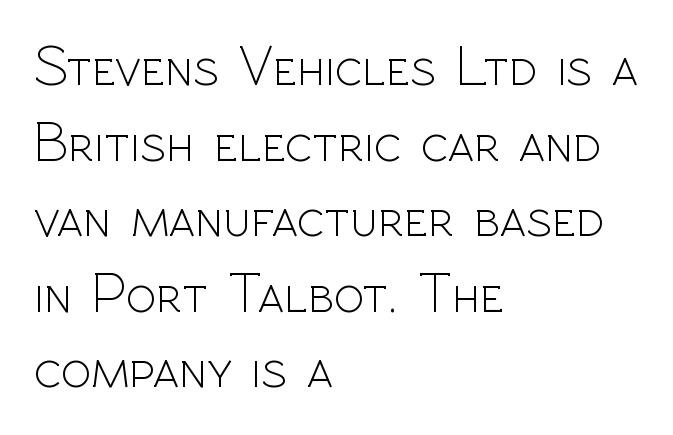
Q: Is the text bold? A: No.
Q: Is the text italic (slanted)? A: No, it is upright.
Q: Is the typeface a serif or a sans-serif typeface? A: Sans-serif.
Q: Is the text underlined? A: No.
Q: How is the paragraph aligned? A: Left-aligned.
Q: Is the spacing between letters normal or unusually wide? A: Normal.
Q: Is the spacing between lines tight, normal or loose? A: Normal.
Q: Width (condensed, normal, or wide)? A: Normal.
Q: x-height? A: Medium.
Q: Monospaced? A: No.
